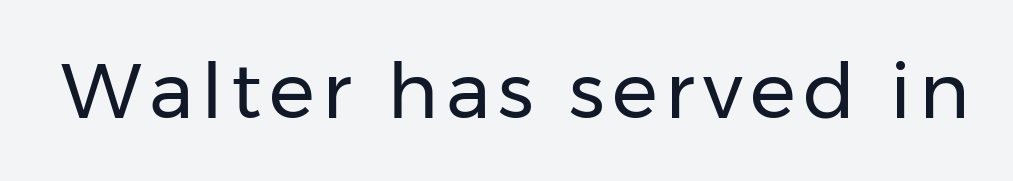
The image shows 77 px regular-weight sans-serif type, upright; set not underlined; low stroke contrast and a medium x-height.
